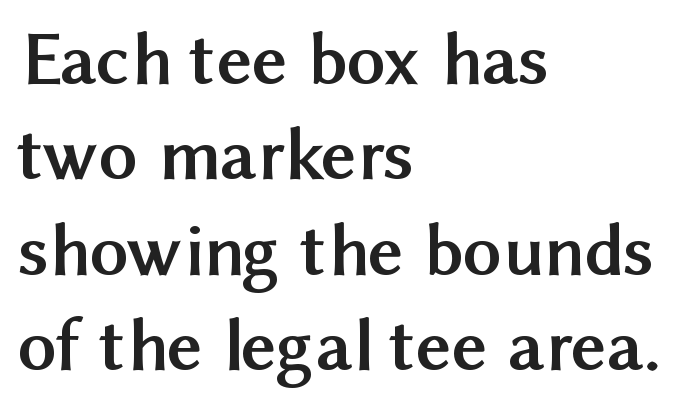
{"serif": "no", "italic": "no", "bold": "yes", "weight": "semibold", "width": "normal", "stroke_contrast": "medium", "x_height": "medium", "monospaced": "no", "underline": "no", "align": "left", "line_spacing_ratio": 1.24, "letter_spacing": "normal", "letter_spacing_em": 0.0, "glyph_px": 77}
